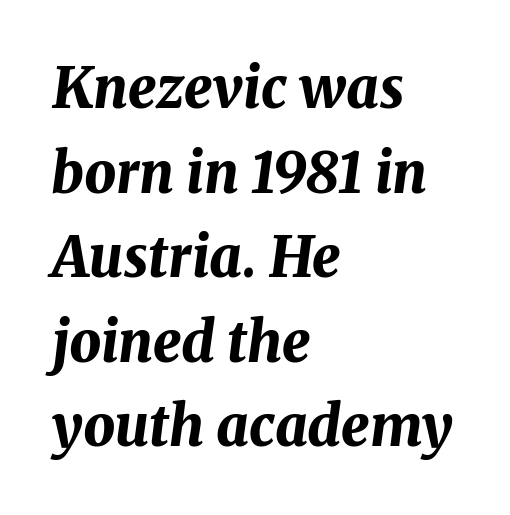
Students, note that the glyphs here touch the page at normal intervals. These lines were composed using italics. Summary of weight: heavy, a full bold. The vertical gap from one line to the next is medium. Note the varied advance widths — an 'i' is clearly narrower than an 'm'.
